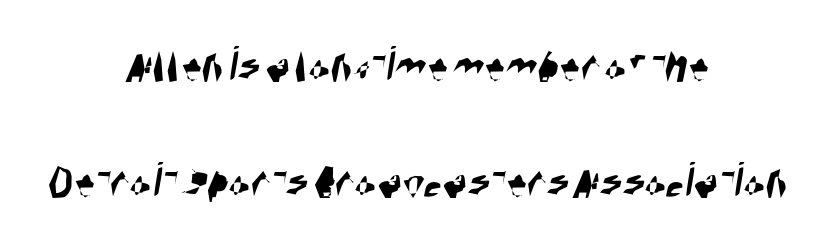
Q: Is the typeface a serif or a sans-serif typeface? A: Sans-serif.
Q: Is the text underlined? A: No.
Q: How is the paragraph aligned? A: Centered.
Q: Is the spacing between letters normal or unusually wide? A: Normal.
Q: Is the spacing between lines tight, normal or loose? A: Loose.
Q: Width (condensed, normal, or wide)? A: Condensed.
Q: Stroke contrast? A: High.
Q: x-height? A: Large.
Q: Monospaced? A: No.
